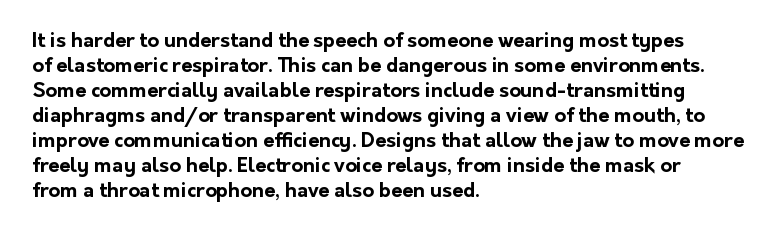
Q: Is the text bold? A: Yes.
Q: Is the text italic (slanted)? A: No, it is upright.
Q: Is the text underlined? A: No.
Q: How is the paragraph aligned? A: Left-aligned.
Q: Is the spacing between letters normal or unusually wide? A: Normal.
Q: Is the spacing between lines tight, normal or loose? A: Normal.
